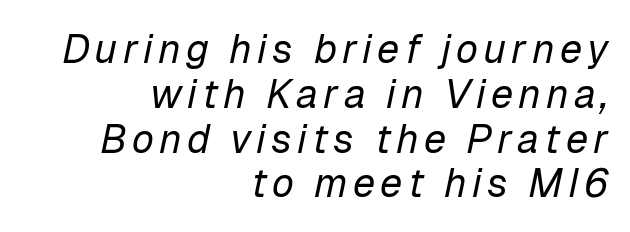
{"italic": "yes", "lean": "right", "slant_degrees": 12, "bold": "no", "weight": "regular", "width": "normal", "stroke_contrast": "low", "x_height": "medium", "monospaced": "no", "underline": "no", "align": "right", "line_spacing": "tight", "line_spacing_ratio": 1.12, "glyph_px": 40}
